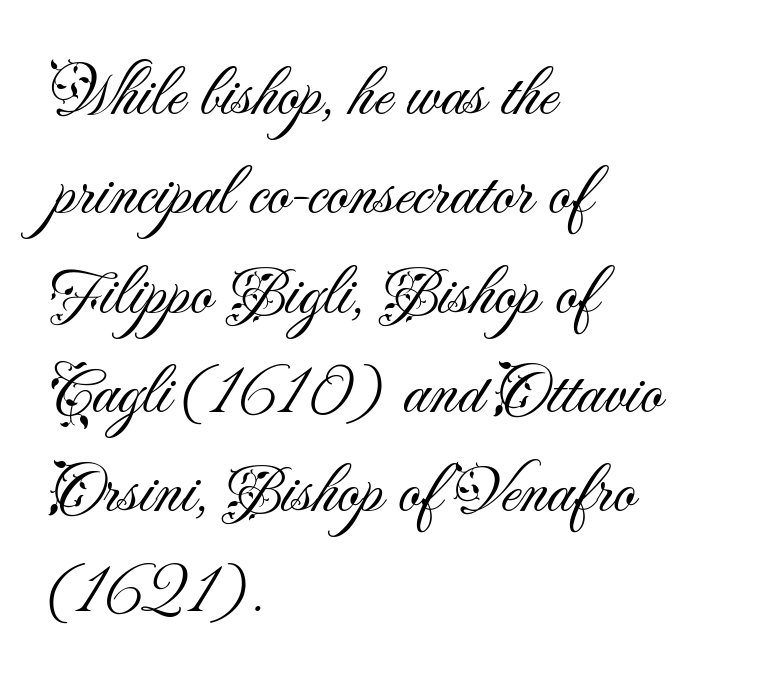
The image shows 69 px light sans-serif type; set left-aligned, normal line spacing (1.44x), normal letter spacing, not underlined; medium stroke contrast and a small x-height.
